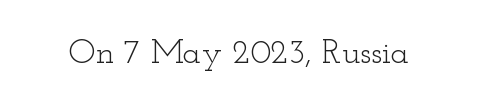
Q: Is the text bold? A: No.
Q: Is the text italic (slanted)? A: No, it is upright.
Q: Is the typeface a serif or a sans-serif typeface? A: Serif.
Q: Is the text underlined? A: No.
Q: Is the spacing between letters normal or unusually wide? A: Normal.
Q: Width (condensed, normal, or wide)? A: Wide.
Q: Stroke contrast? A: Low.
Q: x-height? A: Small.
Q: Monospaced? A: No.
